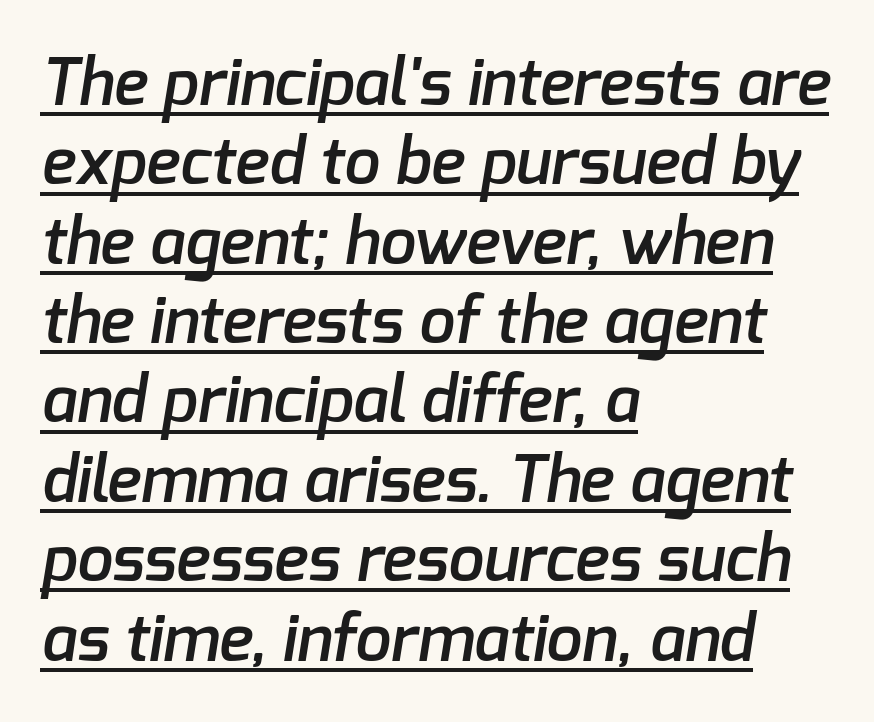
The typeface chosen for these lines omits serifs. Each glyph is drawn with semibold strokes, heavier than normal yet not fully bold. Has an underline been added? It has. Left-aligned paragraph, ragged on the right. Character widths vary here, with narrow letters taking less room than wide ones. You could call the tracking neutral — neither tight nor loose.
